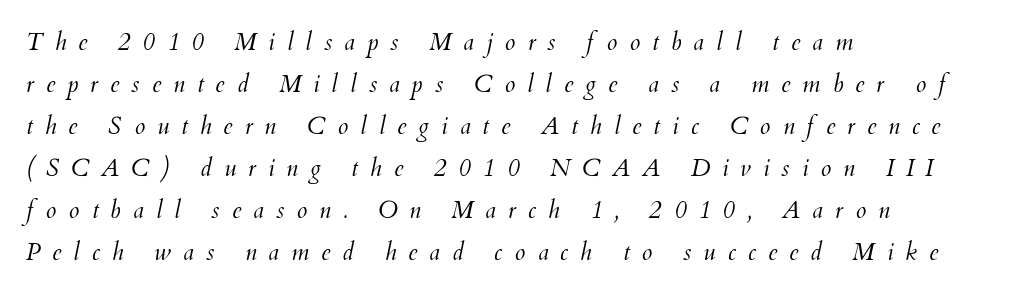
Q: Is the text bold? A: No.
Q: Is the text italic (slanted)? A: Yes, it leans right by about 12 degrees.
Q: Is the text underlined? A: No.
Q: How is the paragraph aligned? A: Left-aligned.
Q: Is the spacing between letters normal or unusually wide? A: Unusually wide.
